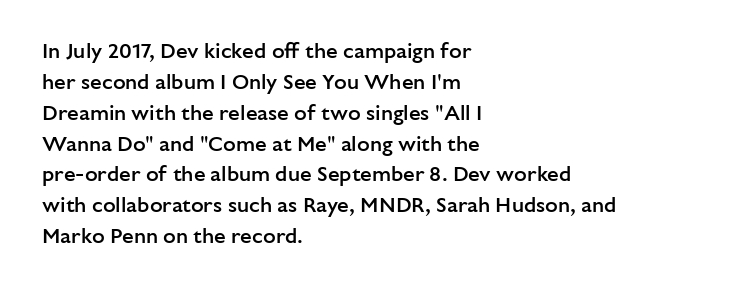
The lines are quadded left. No word sits above an underline. A typesetter would mark this as roman, not italic. Observe the ordinary spacing: letters are neighbours, not strangers.
